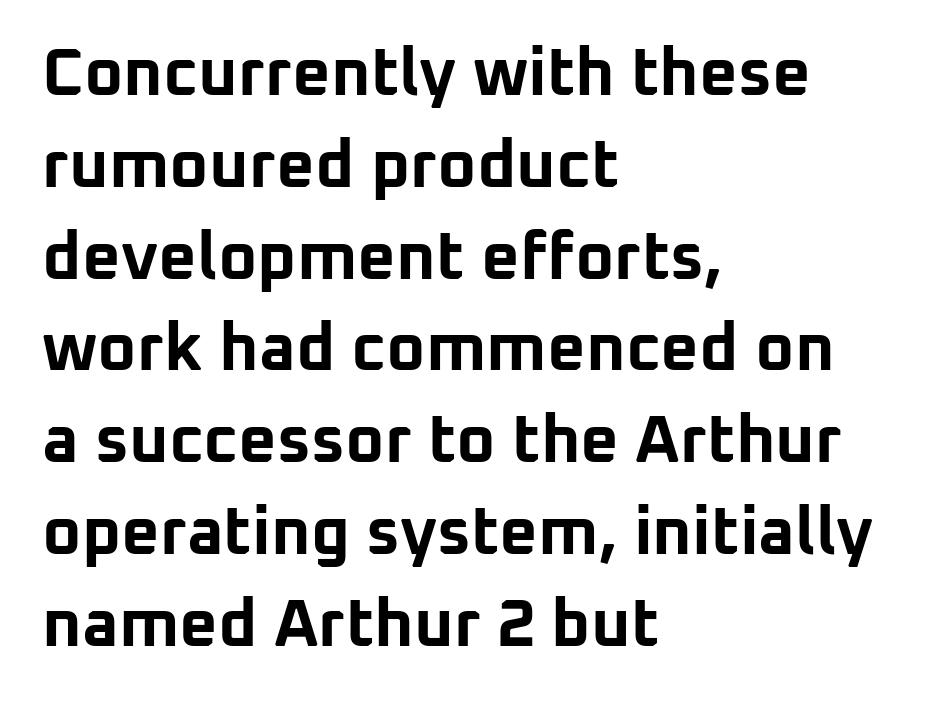
The image shows 67 px bold sans-serif type, upright; set left-aligned, normal line spacing (1.37x), normal letter spacing, not underlined; low stroke contrast and a medium x-height.
